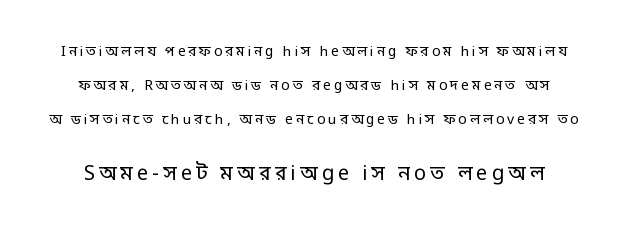
Anything drawn beneath the words? Only blank space. How would I describe the line gaps? Wide and relaxed. You get the small type first, then a jump to larger type. Ascenders rise straight up at ninety degrees. Words appear elongated and porous because spacing is wide.
